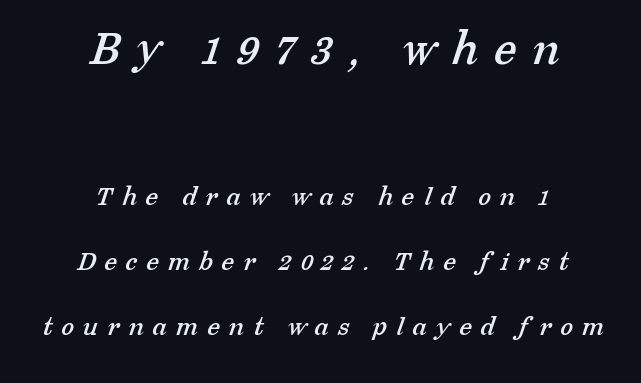
Spacing verdict: proportional, widths tailored to each character. The line-height multiplier appears high, well above default. Check the space under the baseline: it is left empty. This sample uses expanded letter spacing, leaving extra air between glyphs. This is serif lettering, the kind often seen in printed books.
